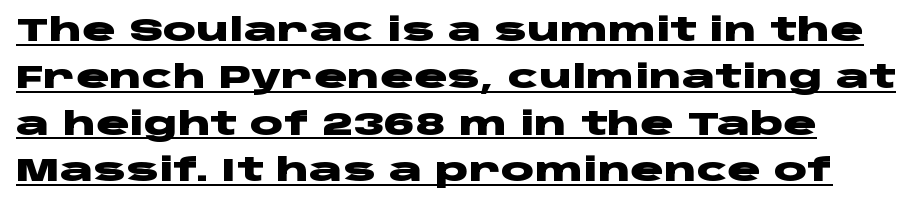
{"serif": "no", "italic": "no", "bold": "yes", "weight": "heavy", "width": "wide", "stroke_contrast": "low", "x_height": "large", "monospaced": "no", "underline": "yes", "line_spacing": "normal", "line_spacing_ratio": 1.51, "letter_spacing": "normal", "letter_spacing_em": 0.0, "glyph_px": 31}
